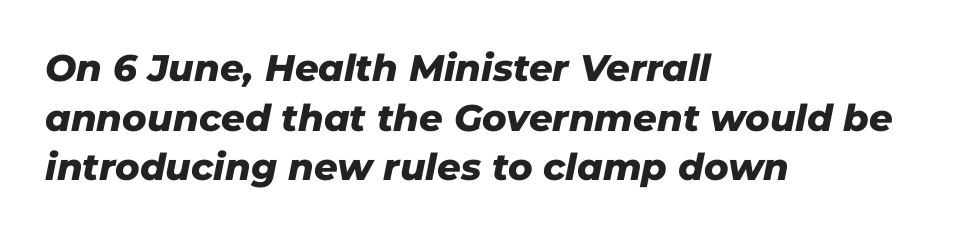
This is oblique type, the kind used for emphasis or titles. Descender tails drop into unmarked territory. Leading matches the norm, producing a regular column. The font is running at its bold setting. Leftover space on each line is placed entirely after the last word.
